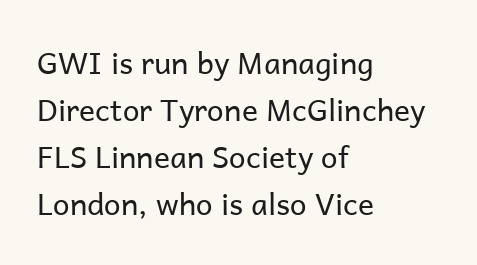
Spacing between characters is what you'd get straight out of the box. Underlining? Definitely not there. Line beginnings align vertically; line endings do not. Posture: straight, roman, zero tilt.
